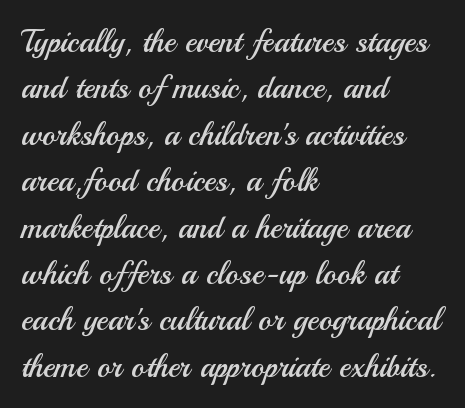
The image shows 32 px regular-weight sans-serif type; set left-aligned, normal line spacing (1.45x), normal letter spacing, not underlined; medium stroke contrast and a small x-height.
